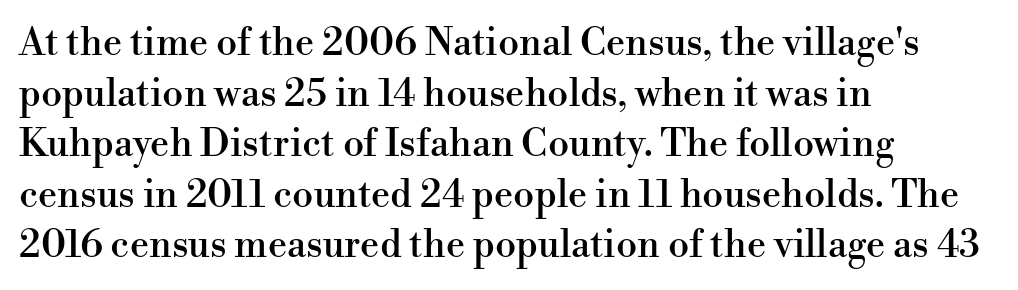
The image shows 38 px serif type, upright; set left-aligned, normal line spacing (1.33x), normal letter spacing, not underlined; high stroke contrast and a small x-height.
